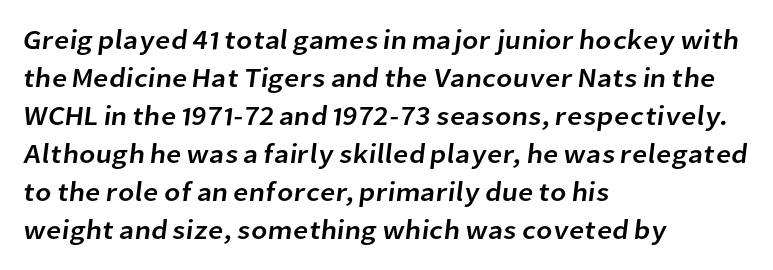
The image shows 27 px text type; set left-aligned, normal line spacing (1.41x), normal letter spacing, not underlined.
